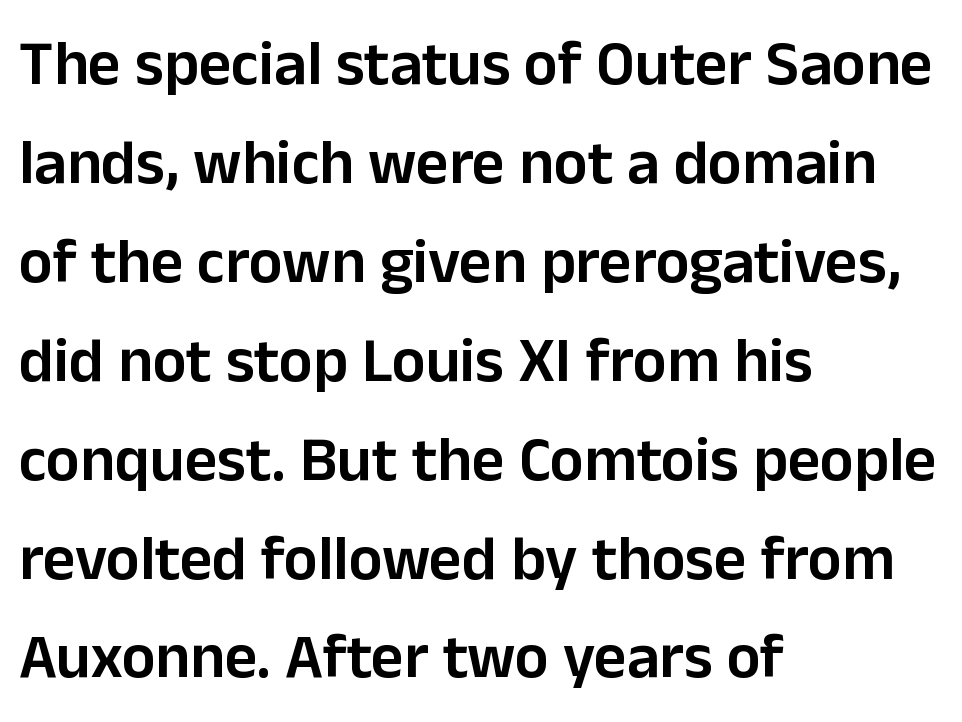
This sample keeps an unexceptional amount of space between lines. Spacing verdict: proportional, widths tailored to each character. As a designer I'd log this as weight 600, semibold. What stands out about the letter spacing? Nothing — it is the standard amount.
